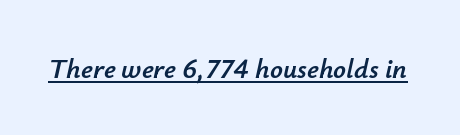
The image shows 28 px text type, italic (leaning right); set normal letter spacing, underlined; low stroke contrast and a small x-height.
